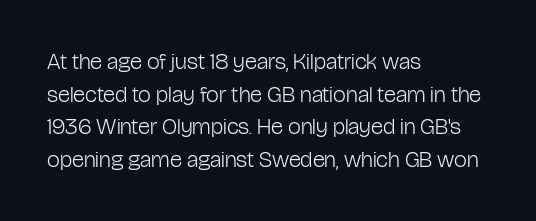
{"italic": "no", "bold": "no", "underline": "no", "align": "left", "line_spacing": "normal", "line_spacing_ratio": 1.42, "letter_spacing": "normal", "letter_spacing_em": 0.0, "glyph_px": 23}
